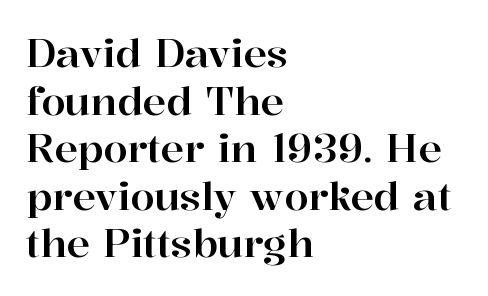
The image shows 39 px serif type, upright; set left-aligned, line spacing 1.22x, normal letter spacing, not underlined; high stroke contrast and a medium x-height.
